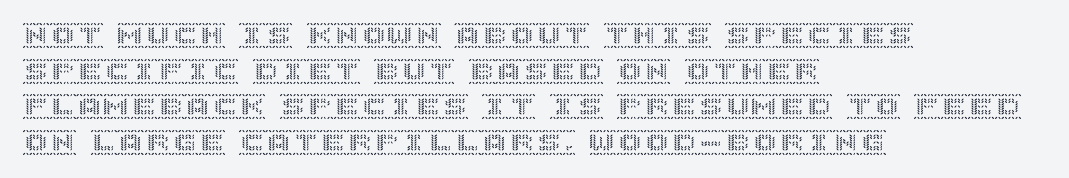
Line spacing here is normal. In terms of posture, this sample is upright. A bare baseline throughout the passage. Does the copy run flush right? No — it runs flush left. You could call the tracking neutral — neither tight nor loose.
